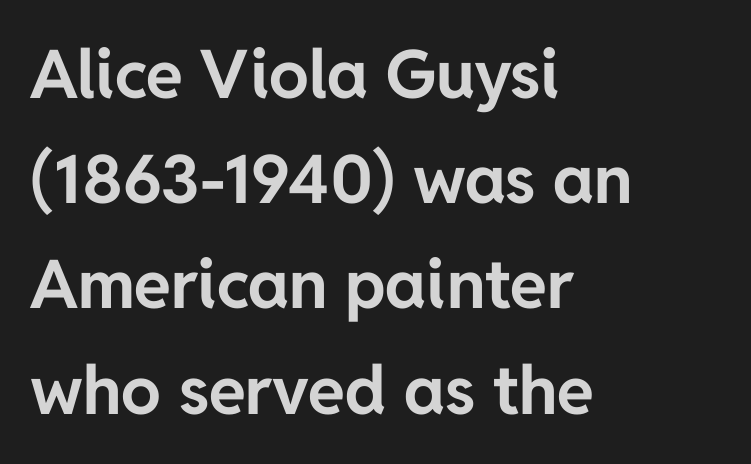
This block has exactly the height ordinary leading produces. These lines carry a lot of weight — the face is fully bold. Type without underlining. Is this a fixed-width face? No — the glyphs have proportional, varying widths. Horizontal alignment here is leftward, the default for most running prose. Characters follow at the spacing the type designer built in.
